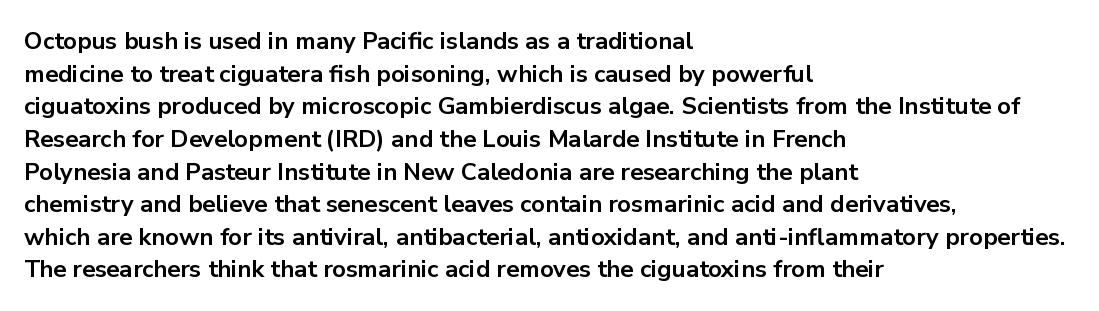
The image shows 24 px bold type, upright; set left-aligned, normal line spacing (1.36x), normal letter spacing, not underlined.
